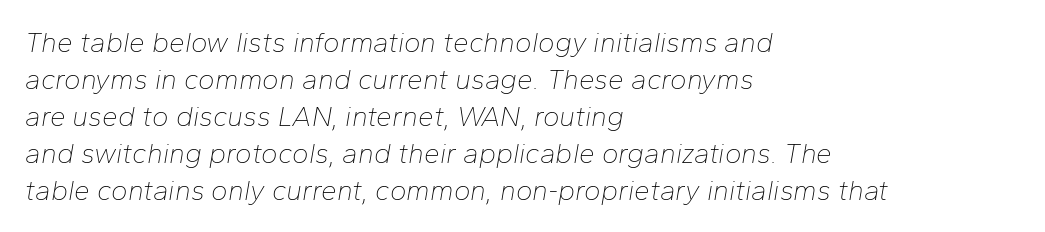
The image shows 28 px thin type, italic (leaning right); set left-aligned, normal line spacing (1.32x), normal letter spacing, not underlined; low stroke contrast and a medium x-height.
